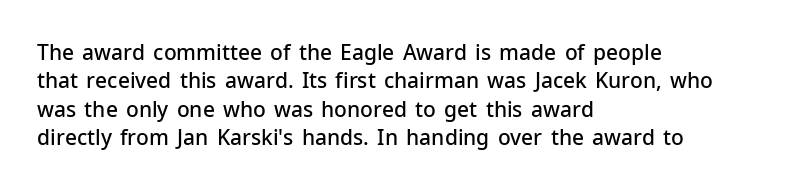
The lines are quadded left. Quick note: not italic, upright. Heft: intermediate — a semibold. Letter spacing: default. Each row of text sits above clean, open space.
